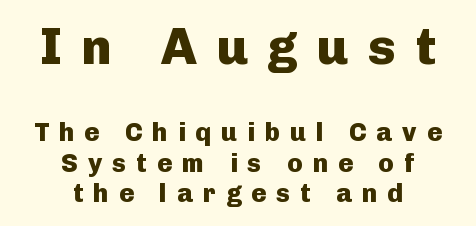
The image shows 51 px heavy sans-serif type, upright; set centered, line spacing 1.17x, unusually wide letter spacing (+0.38 em), not underlined; the first (top) block is 1.96x larger; low stroke contrast and a medium x-height.
